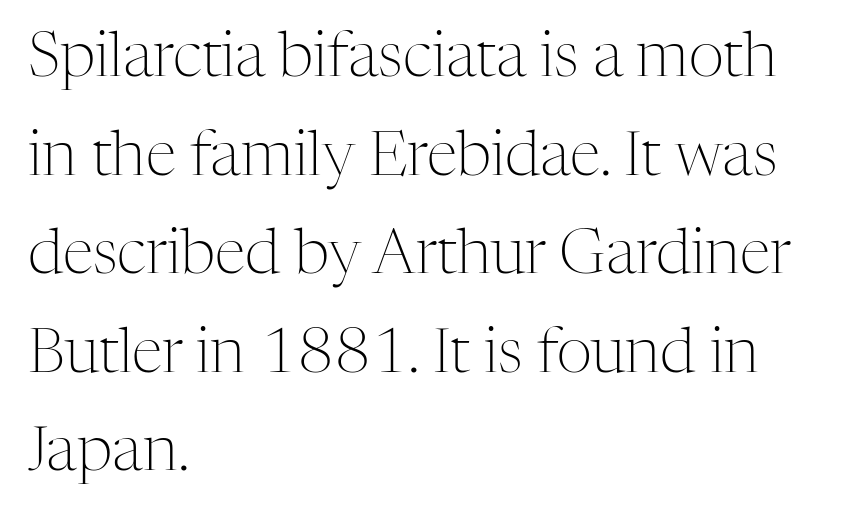
Q: Is the text bold? A: No.
Q: Is the text italic (slanted)? A: No, it is upright.
Q: Is the typeface a serif or a sans-serif typeface? A: Serif.
Q: Is the text underlined? A: No.
Q: How is the paragraph aligned? A: Left-aligned.
Q: Is the spacing between letters normal or unusually wide? A: Normal.
Q: Is the spacing between lines tight, normal or loose? A: Normal.
Q: Width (condensed, normal, or wide)? A: Normal.
Q: Stroke contrast? A: Medium.
Q: x-height? A: Medium.
Q: Monospaced? A: No.
